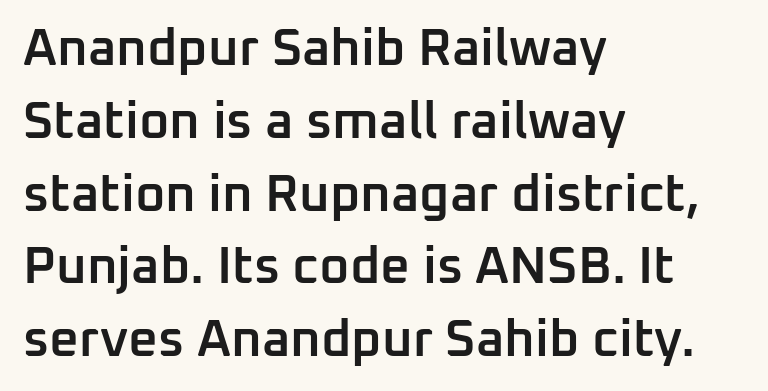
{"serif": "no", "italic": "no", "bold": "semi", "weight": "semibold", "width": "normal", "stroke_contrast": "low", "x_height": "medium", "monospaced": "no", "underline": "no", "align": "left", "line_spacing": "normal", "line_spacing_ratio": 1.4, "letter_spacing": "normal", "letter_spacing_em": 0.0, "glyph_px": 52}
